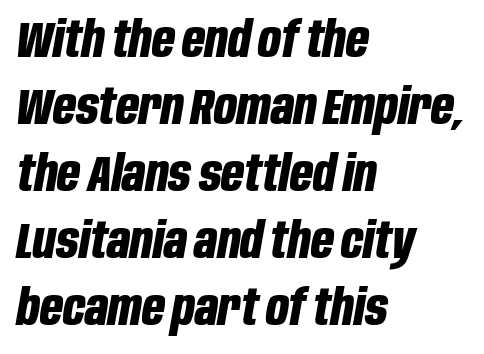
{"italic": "yes", "lean": "right", "slant_degrees": 10, "bold": "yes", "weight": "bold", "width": "condensed", "stroke_contrast": "low", "x_height": "large", "monospaced": "no", "underline": "no", "align": "left", "line_spacing": "normal", "line_spacing_ratio": 1.34, "letter_spacing": "normal", "letter_spacing_em": 0.0, "glyph_px": 50}
